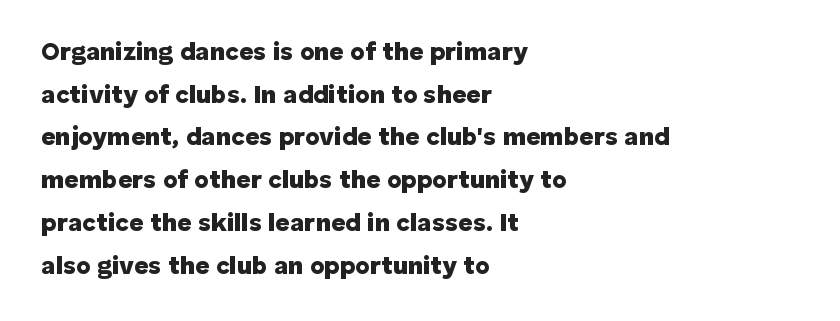
Q: Is the text bold? A: Yes.
Q: Is the text italic (slanted)? A: No, it is upright.
Q: Is the text underlined? A: No.
Q: How is the paragraph aligned? A: Left-aligned.
Q: Is the spacing between letters normal or unusually wide? A: Normal.
